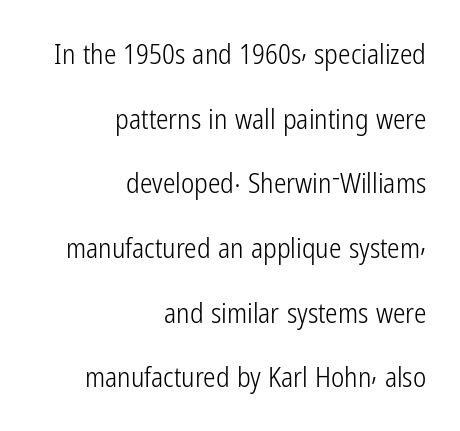
Notice how the passage keeps a crisp vertical edge on the right only. Proportional: the letters do not fall into vertical columns. The font sits on the lighter half of the weight spectrum, regular included. If you measured baseline to baseline, you'd find a long distance.
